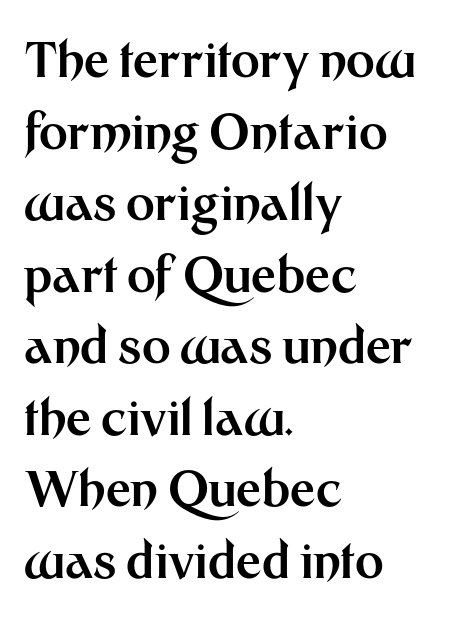
The image shows 49 px bold sans-serif type, upright; set left-aligned, normal line spacing (1.46x), normal letter spacing, not underlined; medium stroke contrast and a medium x-height.
